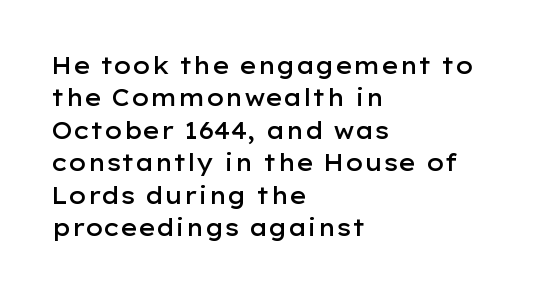
The image shows 23 px text type, upright; set left-aligned, normal line spacing (1.41x), normal letter spacing, not underlined.
